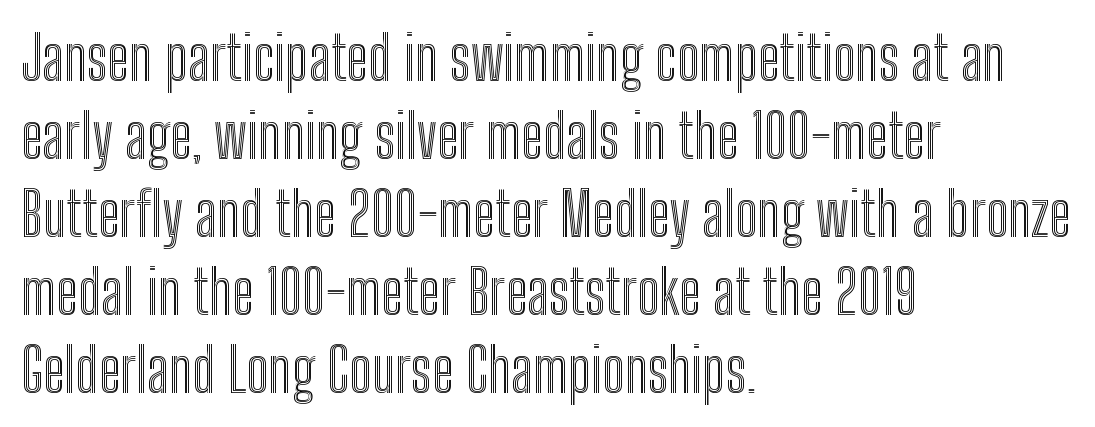
{"italic": "no", "width": "condensed", "x_height": "medium", "monospaced": "no", "underline": "no", "align": "left", "line_spacing": "normal", "line_spacing_ratio": 1.3, "letter_spacing": "normal", "letter_spacing_em": 0.0, "glyph_px": 60}
